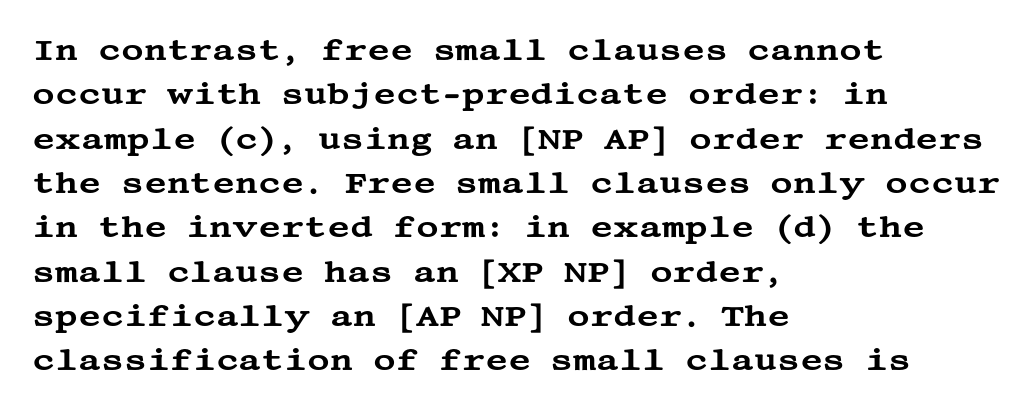
{"serif": "yes", "italic": "no", "width": "wide", "stroke_contrast": "medium", "x_height": "large", "underline": "no", "align": "left", "line_spacing": "normal", "line_spacing_ratio": 1.43, "letter_spacing": "normal", "letter_spacing_em": 0.0, "glyph_px": 31}
